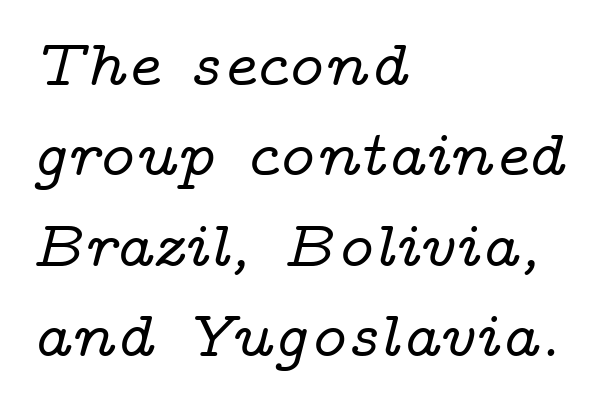
{"serif": "yes", "italic": "yes", "lean": "right", "slant_degrees": 14, "width": "wide", "stroke_contrast": "low", "x_height": "medium", "monospaced": "no", "underline": "no", "align": "left", "line_spacing": "normal", "line_spacing_ratio": 1.39, "letter_spacing": "normal", "letter_spacing_em": 0.0, "glyph_px": 65}
